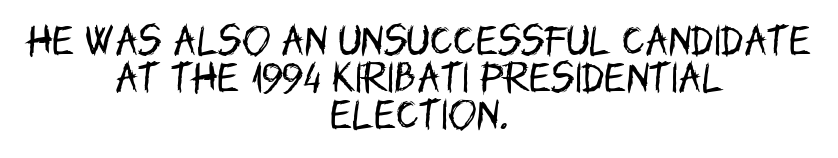
The image shows 34 px regular-weight, condensed sans-serif type, upright; set centered, tight line spacing (1.09x), normal letter spacing, not underlined; low stroke contrast and a large x-height.
